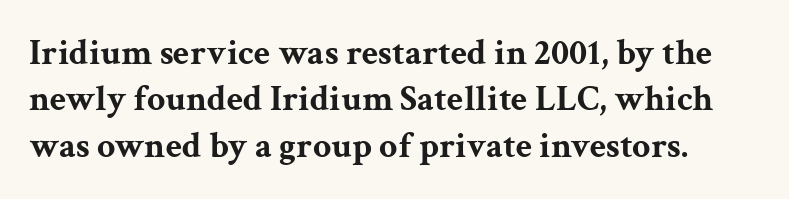
The image shows 36 px bold, wide serif type, upright; set normal line spacing (1.29x), normal letter spacing, not underlined; medium stroke contrast and a medium x-height.
